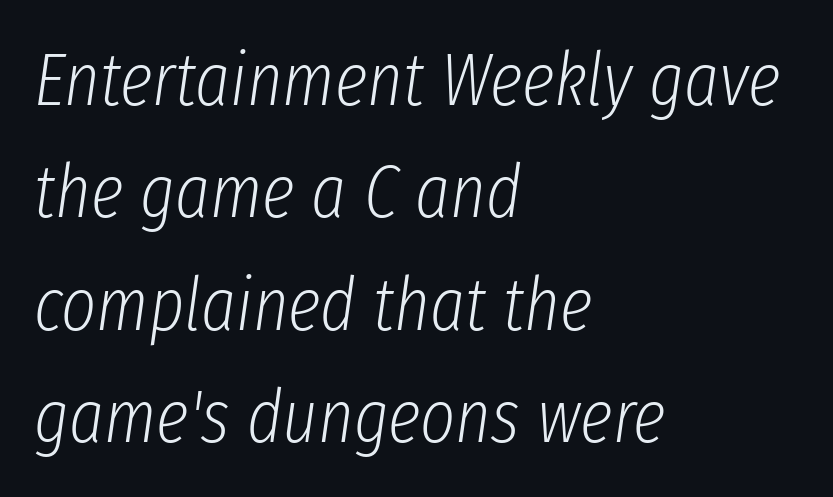
The glyphs look as if they've been sheared to an angle. The face used here is rendered with its standard letterfit. Varying glyph widths throughout — classic text-font behaviour. The leading is moderate, giving the passage an even texture. Letters rest on an invisible, unmarked baseline.
